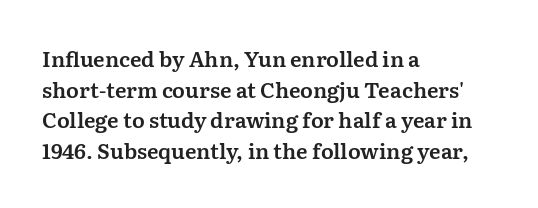
{"italic": "no", "underline": "no", "align": "left", "line_spacing": "normal", "line_spacing_ratio": 1.46, "letter_spacing": "normal", "letter_spacing_em": 0.0, "glyph_px": 21}
